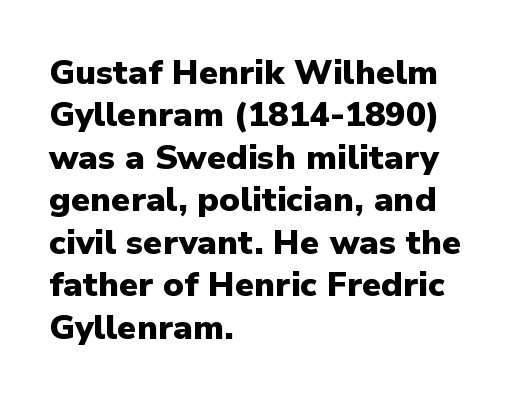
{"serif": "no", "italic": "no", "bold": "yes", "weight": "heavy", "width": "normal", "stroke_contrast": "low", "x_height": "medium", "monospaced": "no", "underline": "no", "align": "left", "line_spacing": "normal", "line_spacing_ratio": 1.25, "letter_spacing": "normal", "letter_spacing_em": 0.0, "glyph_px": 34}
